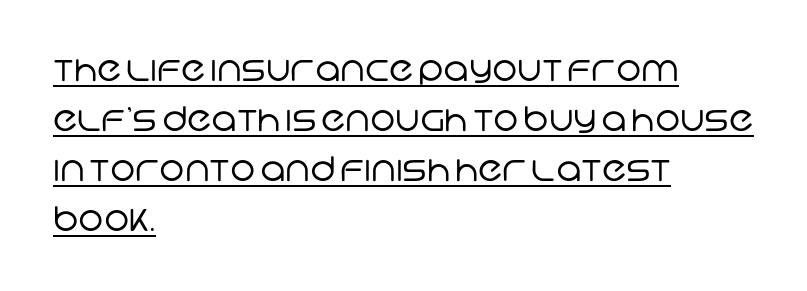
The image shows 34 px regular-weight sans-serif type; set left-aligned, normal line spacing (1.47x), normal letter spacing, underlined; low stroke contrast and a large x-height.
